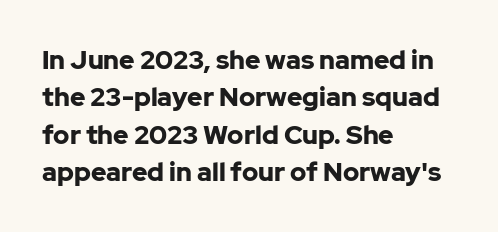
Q: Is the text bold? A: Yes.
Q: Is the text italic (slanted)? A: No, it is upright.
Q: Is the text underlined? A: No.
Q: How is the paragraph aligned? A: Left-aligned.
Q: Is the spacing between letters normal or unusually wide? A: Normal.
Q: Is the spacing between lines tight, normal or loose? A: Normal.
